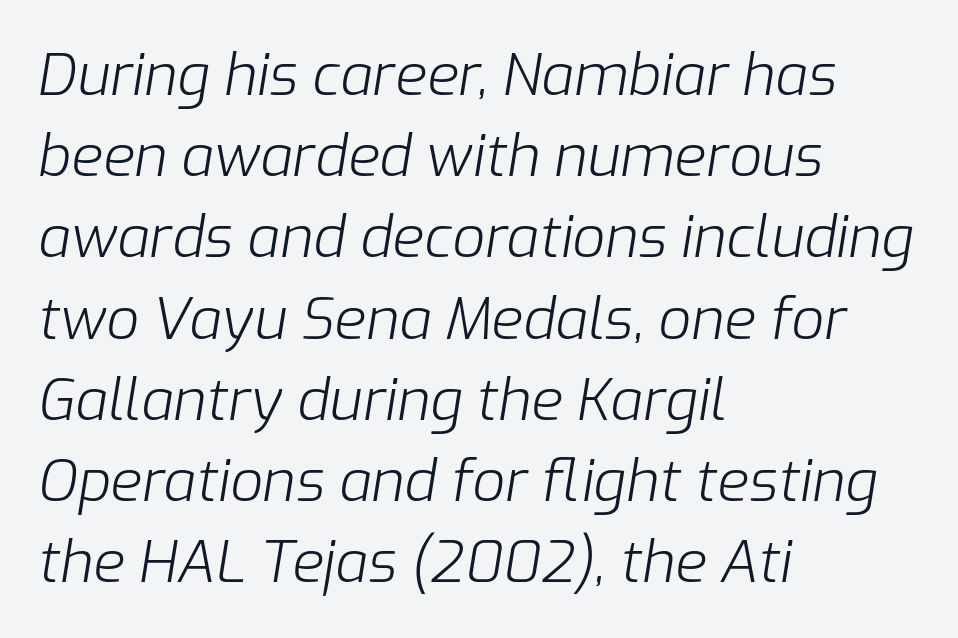
Q: Is the text bold? A: No.
Q: Is the text italic (slanted)? A: Yes, it leans right by about 9 degrees.
Q: Is the text underlined? A: No.
Q: How is the paragraph aligned? A: Left-aligned.
Q: Is the spacing between letters normal or unusually wide? A: Normal.
Q: Is the spacing between lines tight, normal or loose? A: Normal.
Q: Width (condensed, normal, or wide)? A: Normal.
Q: Stroke contrast? A: Low.
Q: x-height? A: Medium.
Q: Monospaced? A: No.
